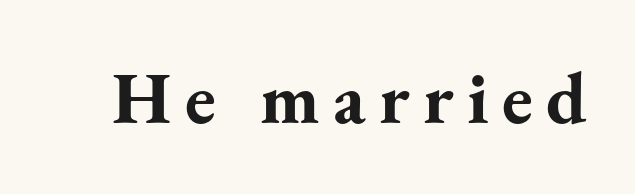
The image shows 74 px bold serif type, upright; set not underlined; medium stroke contrast and a small x-height.
